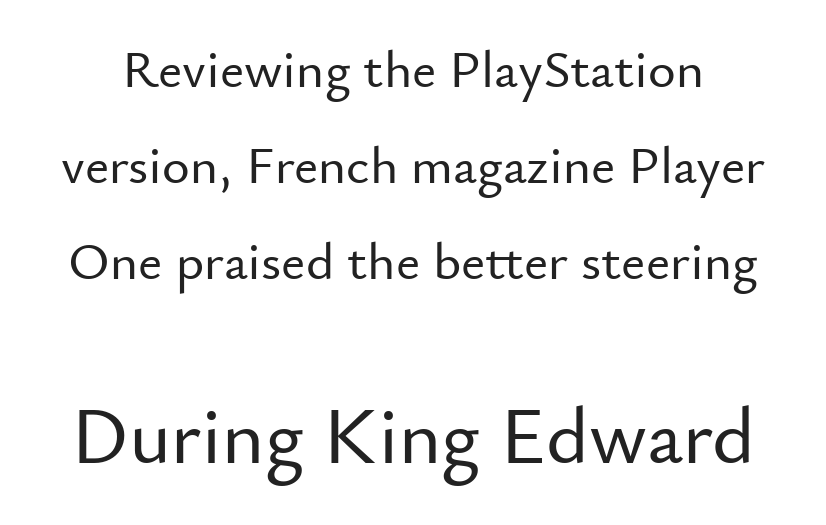
{"serif": "no", "italic": "no", "width": "normal", "stroke_contrast": "low", "x_height": "small", "monospaced": "no", "underline": "no", "line_spacing_ratio": 1.81, "letter_spacing": "normal", "letter_spacing_em": 0.0, "larger_block": "second", "size_ratio": 1.51, "glyph_px": 80}
